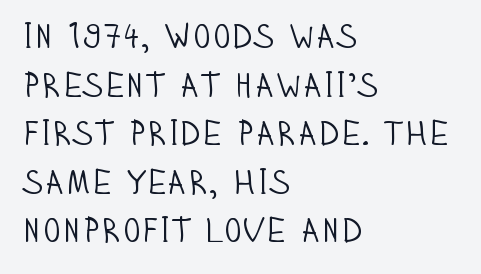
Q: Is the text bold? A: No.
Q: Is the text italic (slanted)? A: No, it is upright.
Q: Is the typeface a serif or a sans-serif typeface? A: Sans-serif.
Q: Is the text underlined? A: No.
Q: How is the paragraph aligned? A: Left-aligned.
Q: Is the spacing between letters normal or unusually wide? A: Normal.
Q: Is the spacing between lines tight, normal or loose? A: Normal.
Q: Width (condensed, normal, or wide)? A: Condensed.
Q: Stroke contrast? A: Low.
Q: x-height? A: Large.
Q: Monospaced? A: No.
